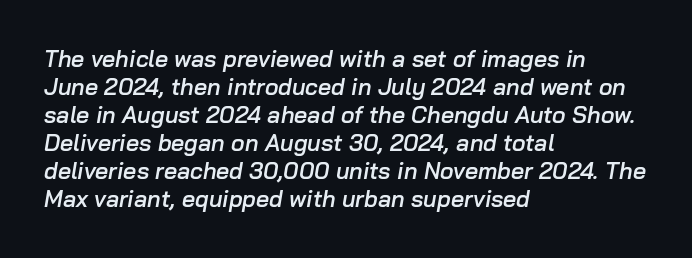
The glyphs look as if they've been sheared to an angle. The strip under each line holds only bare page. The passage is arranged the way most books set body copy — flush left. Look at the stroke-to-counter ratio: somewhat heavy, a semibold. Spacing between characters is what you'd get straight out of the box.
